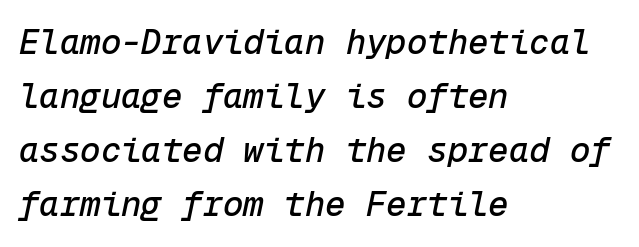
The block of text has a typical density, with ordinary space between rows. The ragged edge is on the right, which tells us the setting is flush left. These lines keep a tight, regular rhythm from letter to letter. The words here are not underlined. It's the slanting kind of type. Think of a typewriter: that constant character pitch is what you see here.
